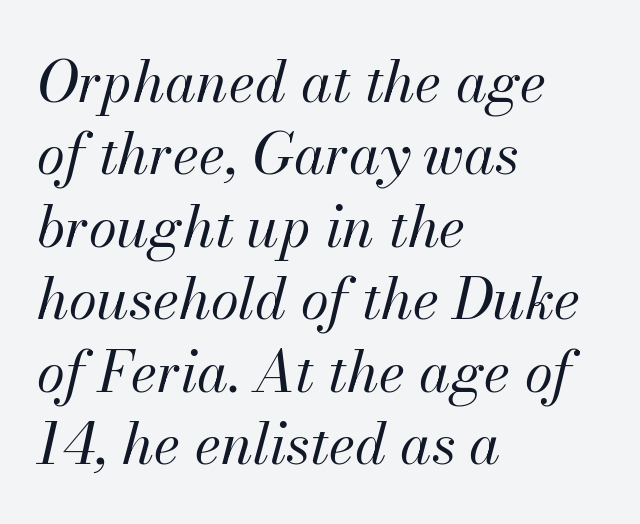
The image shows 57 px regular-weight type, italic (leaning right); set left-aligned, normal line spacing (1.27x), normal letter spacing, not underlined; medium stroke contrast and a small x-height.
